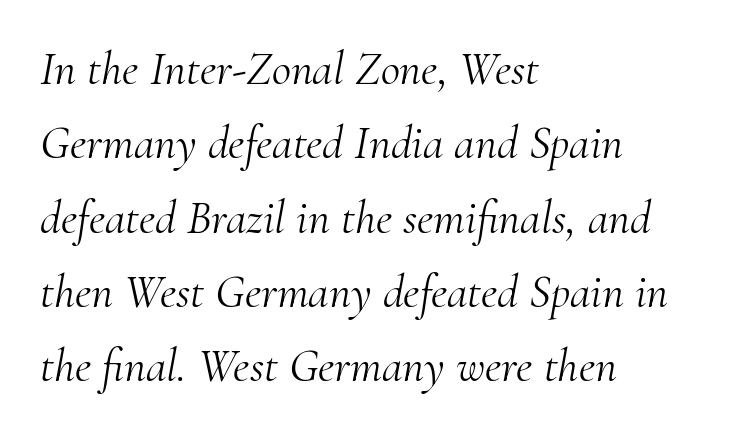
Q: Is the text bold? A: No.
Q: Is the text italic (slanted)? A: Yes, it leans right by about 10 degrees.
Q: Is the typeface a serif or a sans-serif typeface? A: Serif.
Q: Is the text underlined? A: No.
Q: How is the paragraph aligned? A: Left-aligned.
Q: Is the spacing between letters normal or unusually wide? A: Normal.
Q: Is the spacing between lines tight, normal or loose? A: Normal.
Q: Width (condensed, normal, or wide)? A: Normal.
Q: Stroke contrast? A: Medium.
Q: x-height? A: Small.
Q: Monospaced? A: No.
